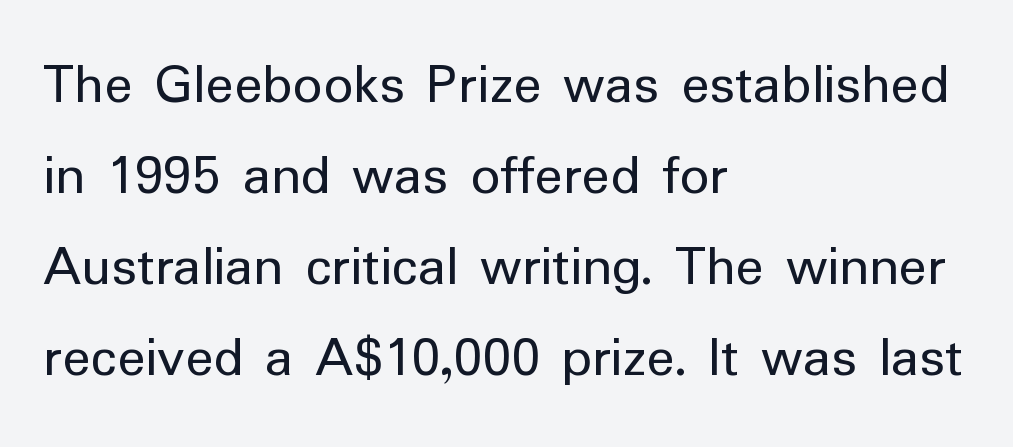
Q: Is the text bold? A: No.
Q: Is the text italic (slanted)? A: No, it is upright.
Q: Is the typeface a serif or a sans-serif typeface? A: Sans-serif.
Q: Is the text underlined? A: No.
Q: How is the paragraph aligned? A: Left-aligned.
Q: Is the spacing between letters normal or unusually wide? A: Normal.
Q: Is the spacing between lines tight, normal or loose? A: Normal.
Q: Width (condensed, normal, or wide)? A: Normal.
Q: Stroke contrast? A: Low.
Q: x-height? A: Medium.
Q: Monospaced? A: No.
